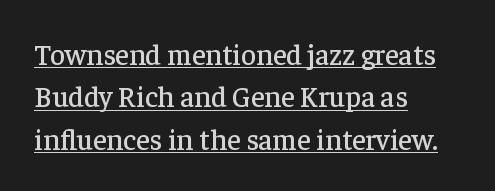
Q: Is the text italic (slanted)? A: No, it is upright.
Q: Is the typeface a serif or a sans-serif typeface? A: Serif.
Q: Is the text underlined? A: Yes.
Q: How is the paragraph aligned? A: Left-aligned.
Q: Is the spacing between letters normal or unusually wide? A: Normal.
Q: Is the spacing between lines tight, normal or loose? A: Normal.
Q: Width (condensed, normal, or wide)? A: Normal.
Q: Stroke contrast? A: Low.
Q: x-height? A: Medium.
Q: Monospaced? A: No.
